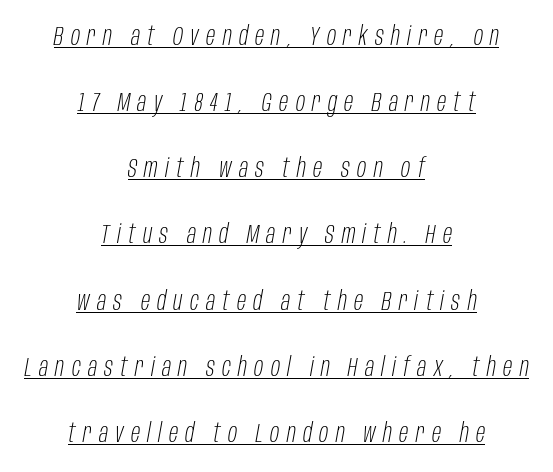
You could fit nearly another row in the gap between these rows. Teacher's note: observe the equal gaps on both sides — that is centered alignment. Glyph-to-glyph distance is far greater than everyday printed text. The lettering tilts uniformly, giving the passage an italic look. You can see a thin bar hugging the bottom of the glyphs. No heavy texture on the line: the type isn't bold.
